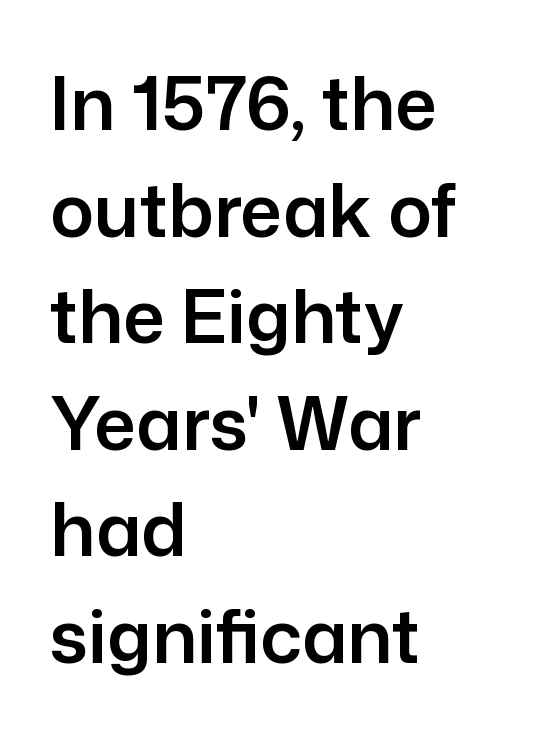
Q: Is the text italic (slanted)? A: No, it is upright.
Q: Is the typeface a serif or a sans-serif typeface? A: Sans-serif.
Q: Is the text underlined? A: No.
Q: How is the paragraph aligned? A: Left-aligned.
Q: Is the spacing between letters normal or unusually wide? A: Normal.
Q: Is the spacing between lines tight, normal or loose? A: Normal.
Q: Width (condensed, normal, or wide)? A: Normal.
Q: Stroke contrast? A: Low.
Q: x-height? A: Medium.
Q: Monospaced? A: No.
